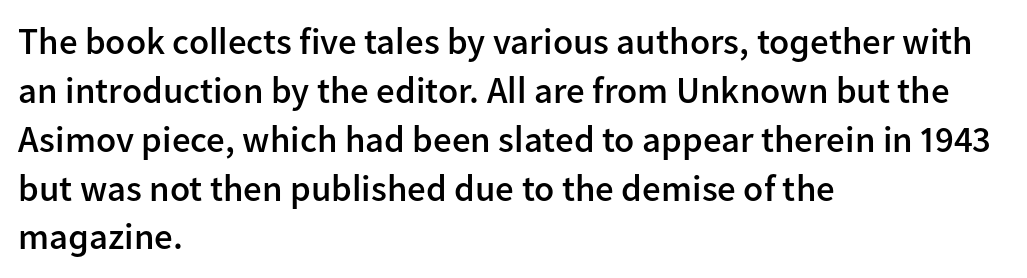
The image shows 37 px semibold sans-serif type, upright; set left-aligned, normal line spacing (1.32x), normal letter spacing, not underlined; low stroke contrast and a medium x-height.
